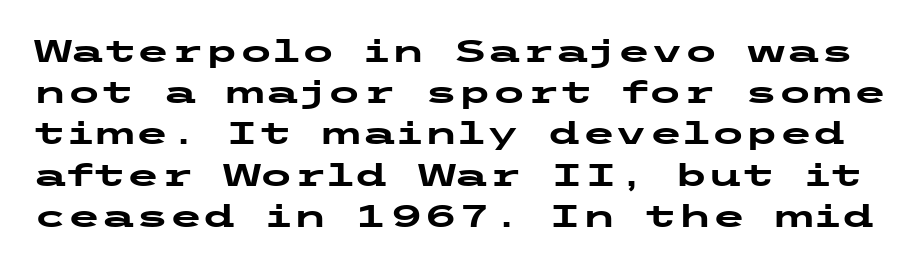
The image shows 31 px heavy, wide sans-serif type, upright; set normal line spacing (1.33x), normal letter spacing, not underlined; low stroke contrast and a medium x-height.
